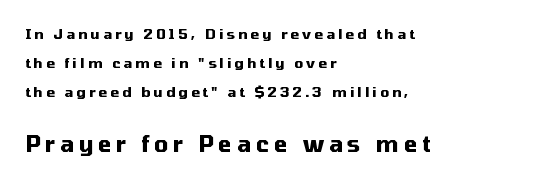
The lines in this sample share a left origin and differ only in where they stop. Size hierarchy here favors the trailing block over the leading one. The space beneath each line is pristine and unruled. Heft: maximum for text — a bold. Upright lettering throughout.
